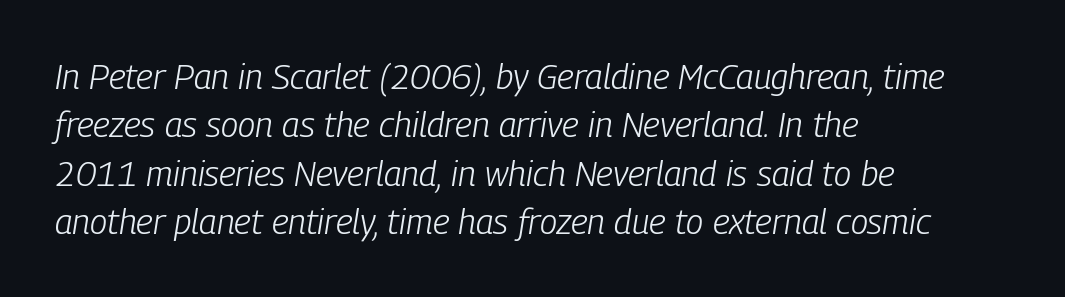
{"italic": "yes", "lean": "right", "slant_degrees": 9, "bold": "no", "weight": "light", "width": "condensed", "stroke_contrast": "low", "x_height": "medium", "monospaced": "no", "underline": "no", "align": "left", "line_spacing": "normal", "line_spacing_ratio": 1.38, "letter_spacing": "normal", "letter_spacing_em": 0.0, "glyph_px": 35}
